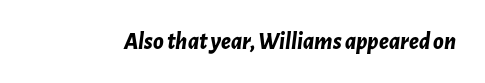
{"italic": "yes", "lean": "right", "slant_degrees": 7, "bold": "yes", "underline": "no", "letter_spacing": "normal", "letter_spacing_em": 0.0, "glyph_px": 24}
